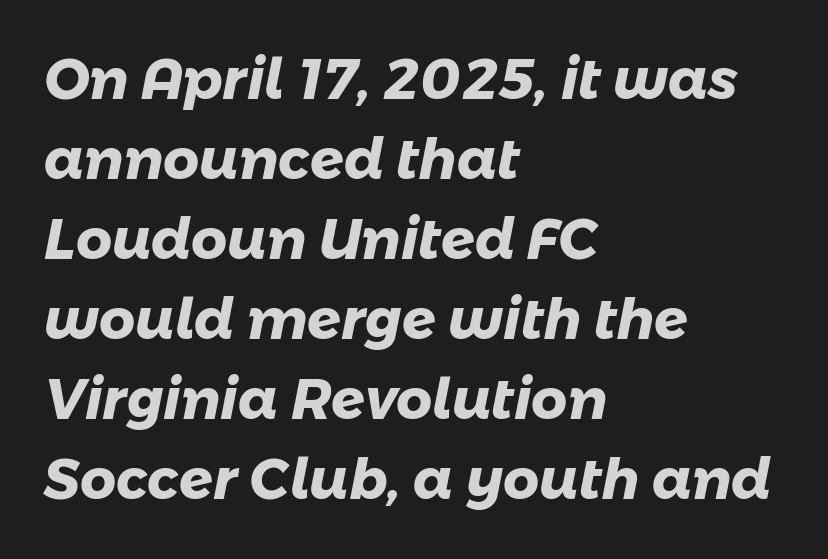
Q: Is the text bold? A: Yes.
Q: Is the typeface a serif or a sans-serif typeface? A: Sans-serif.
Q: Is the text underlined? A: No.
Q: How is the paragraph aligned? A: Left-aligned.
Q: Is the spacing between letters normal or unusually wide? A: Normal.
Q: Is the spacing between lines tight, normal or loose? A: Normal.
Q: Width (condensed, normal, or wide)? A: Normal.
Q: Stroke contrast? A: Low.
Q: x-height? A: Medium.
Q: Monospaced? A: No.
